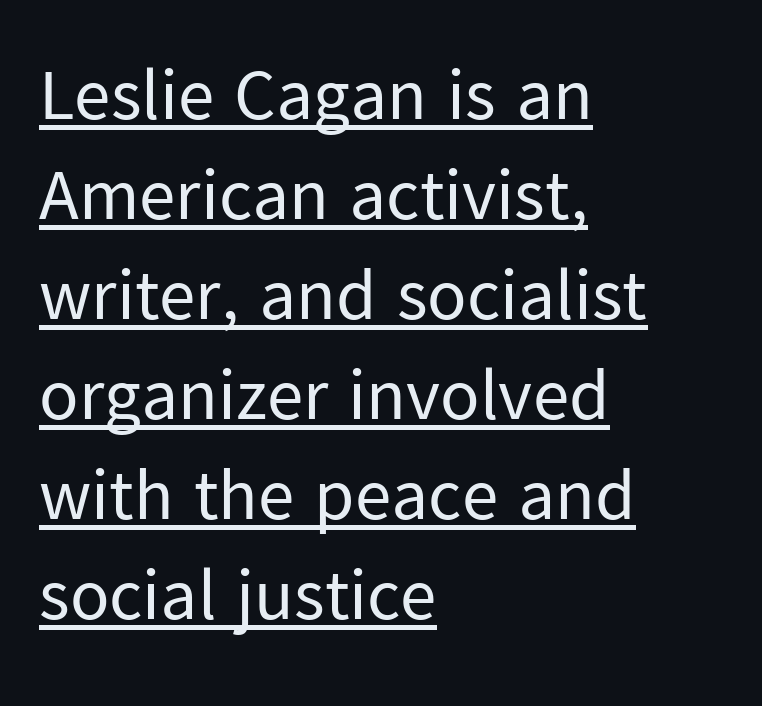
You can see a thin bar hugging the bottom of the glyphs. Each new line begins a customary step beneath the previous one. The passage is arranged the way most books set body copy — flush left. The lettering stays uniformly vertical, giving the passage a roman look. Typographically, this falls in the sans-serif category. Do the characters align in a grid? No, the font is proportional.
